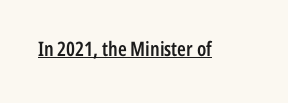
The image shows 20 px text type, upright; set normal letter spacing, underlined.
